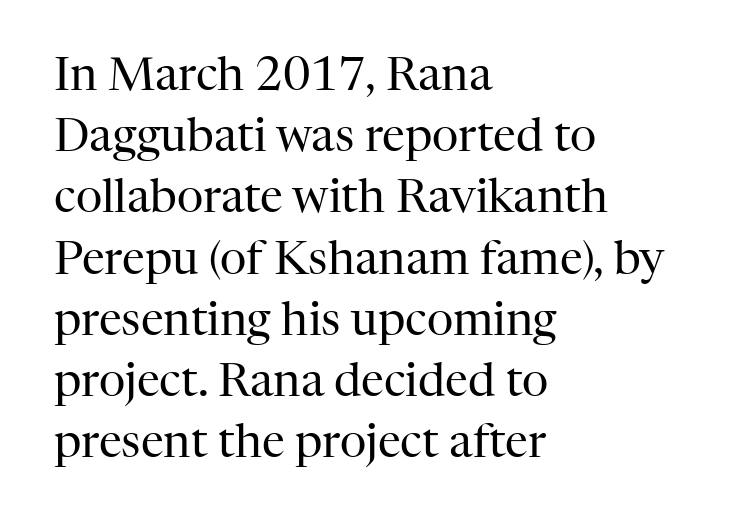
Q: Is the text bold? A: No.
Q: Is the text italic (slanted)? A: No, it is upright.
Q: Is the typeface a serif or a sans-serif typeface? A: Serif.
Q: Is the text underlined? A: No.
Q: How is the paragraph aligned? A: Left-aligned.
Q: Is the spacing between letters normal or unusually wide? A: Normal.
Q: Is the spacing between lines tight, normal or loose? A: Normal.
Q: Width (condensed, normal, or wide)? A: Normal.
Q: Stroke contrast? A: High.
Q: x-height? A: Medium.
Q: Monospaced? A: No.
